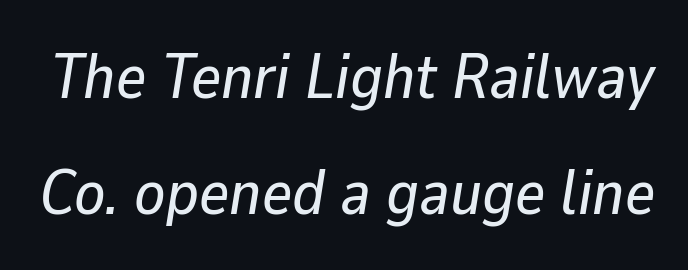
{"italic": "yes", "lean": "right", "slant_degrees": 9, "width": "normal", "stroke_contrast": "low", "x_height": "medium", "monospaced": "no", "underline": "no", "line_spacing_ratio": 1.81, "letter_spacing": "normal", "letter_spacing_em": 0.0, "glyph_px": 64}
